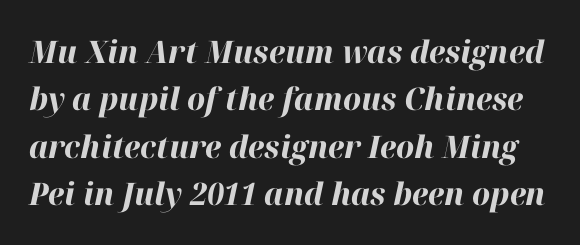
Notice how the stems are inclined rather than vertical — that's the hallmark of italics. No word sits above an underline. You'd pick this weight for a headline — it's a proper bold. A typesetter would call this proportional, since set widths differ per character. Nobody touched the tracking dial on this one.
